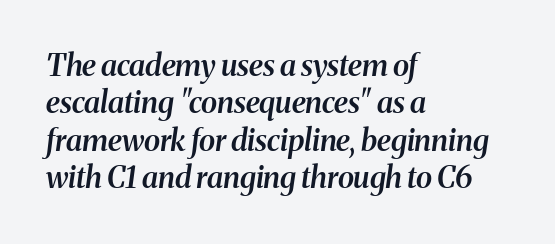
The letters advance in unequal steps, a hallmark of proportional type. The baseline area is clear. Moderately thickened strokes mark this as semibold type. In terms of letterform style, serifs are clearly present. The face used here has a pronounced slope to its letters.
